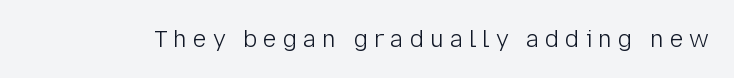
Type without underlining. Notice how the stems are strictly vertical — no italics here. Is the letter spacing exaggerated? Yes — the characters are pushed far apart. Heaviness? Minimal to ordinary, like unemphasized prose.
